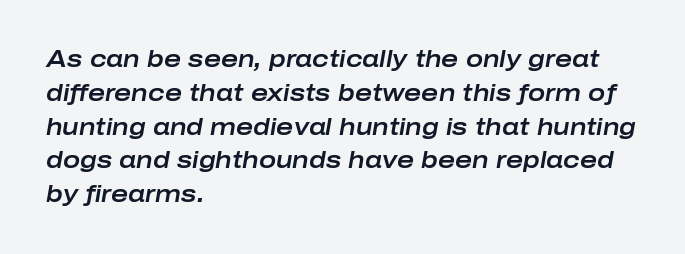
Q: Is the text italic (slanted)? A: Yes, it leans right by about 10 degrees.
Q: Is the text underlined? A: No.
Q: How is the paragraph aligned? A: Left-aligned.
Q: Is the spacing between letters normal or unusually wide? A: Normal.
Q: Is the spacing between lines tight, normal or loose? A: Normal.
